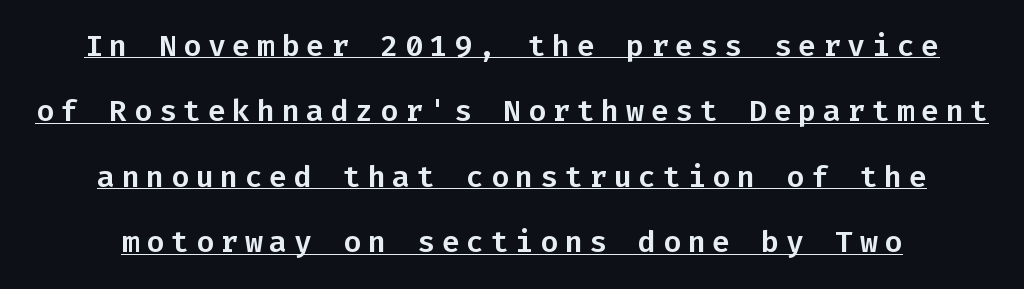
{"serif": "no", "italic": "no", "width": "normal", "stroke_contrast": "low", "x_height": "medium", "monospaced": "yes", "underline": "yes", "line_spacing": "loose", "line_spacing_ratio": 2.18, "letter_spacing": "wide", "letter_spacing_em": 0.22, "glyph_px": 30}
